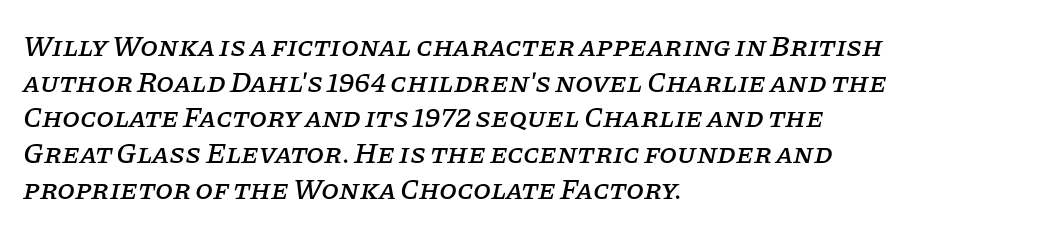
{"serif": "yes", "italic": "yes", "lean": "right", "slant_degrees": 11, "width": "normal", "stroke_contrast": "low", "x_height": "large", "monospaced": "no", "underline": "no", "align": "left", "line_spacing_ratio": 1.23, "letter_spacing": "normal", "letter_spacing_em": 0.0, "glyph_px": 29}
